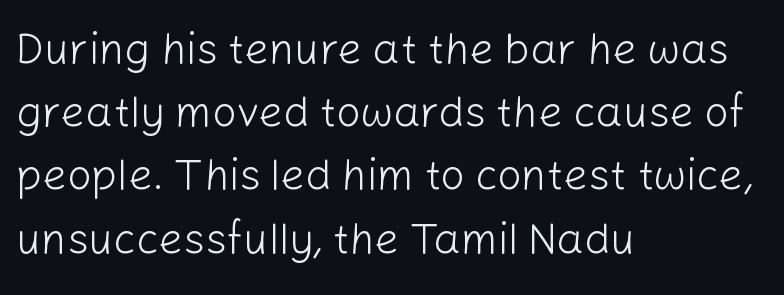
One glance says typical: line gaps are just what's usual. The typesetting does not lean heavy: it is not bold. The setting favours the left margin, as ordinary paragraphs usually do. The horizontal fit of the characters is conventional and even. The letters stand upright; this is a roman face. Each row of text sits above clean, open space.
